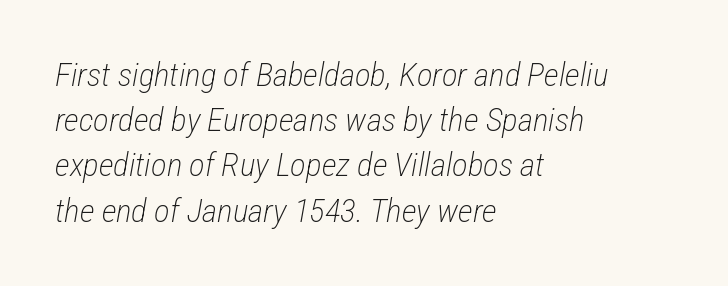
The face used here is proportionally spaced, like ordinary book or web type. Unmarked baselines from the first word to the last. Letters have the restrained weight of plain body copy at most. Is there much room between lines? A standard amount, neither cramped nor airy. Would a proofreader flag this as italicized? Yes.
